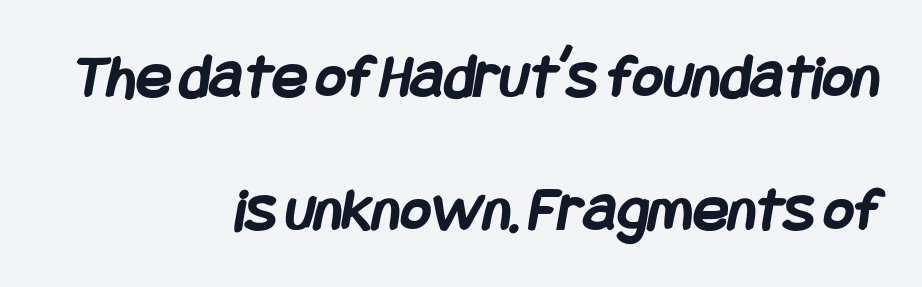
{"serif": "no", "bold": "yes", "weight": "semibold", "width": "condensed", "stroke_contrast": "low", "x_height": "large", "underline": "no", "align": "right", "line_spacing": "loose", "line_spacing_ratio": 2.05, "letter_spacing": "normal", "letter_spacing_em": 0.0, "glyph_px": 65}
